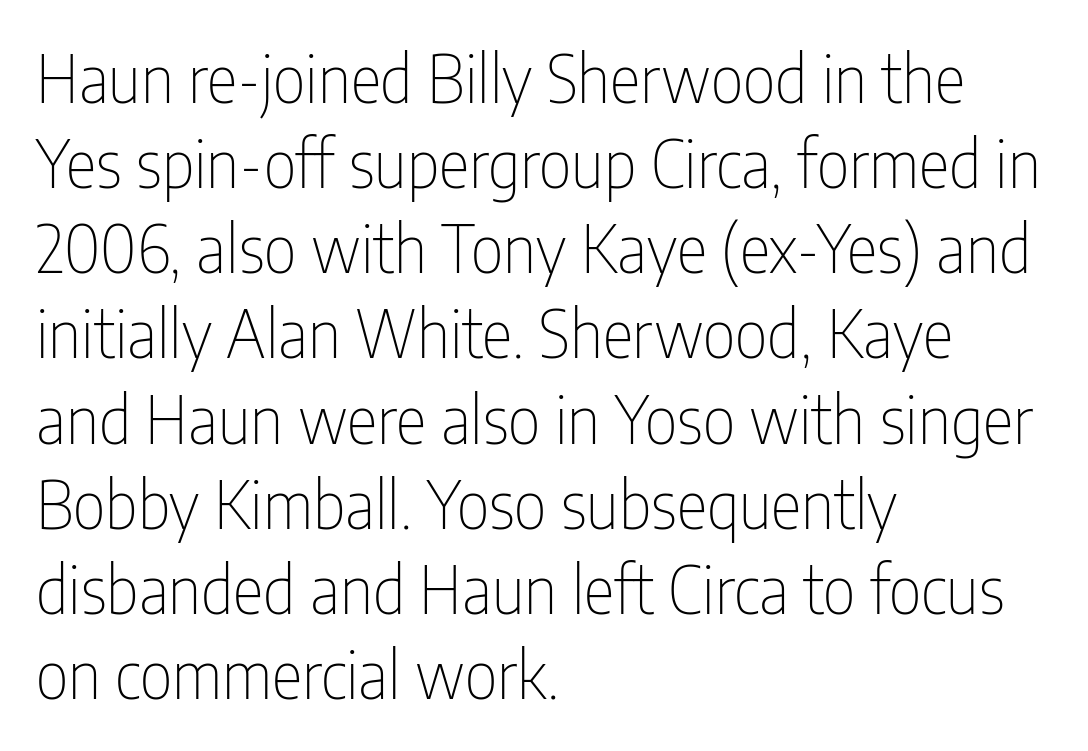
Q: Is the text bold? A: No.
Q: Is the text italic (slanted)? A: No, it is upright.
Q: Is the typeface a serif or a sans-serif typeface? A: Sans-serif.
Q: Is the text underlined? A: No.
Q: How is the paragraph aligned? A: Left-aligned.
Q: Is the spacing between letters normal or unusually wide? A: Normal.
Q: Is the spacing between lines tight, normal or loose? A: Normal.
Q: Width (condensed, normal, or wide)? A: Condensed.
Q: Stroke contrast? A: Low.
Q: x-height? A: Medium.
Q: Monospaced? A: No.
